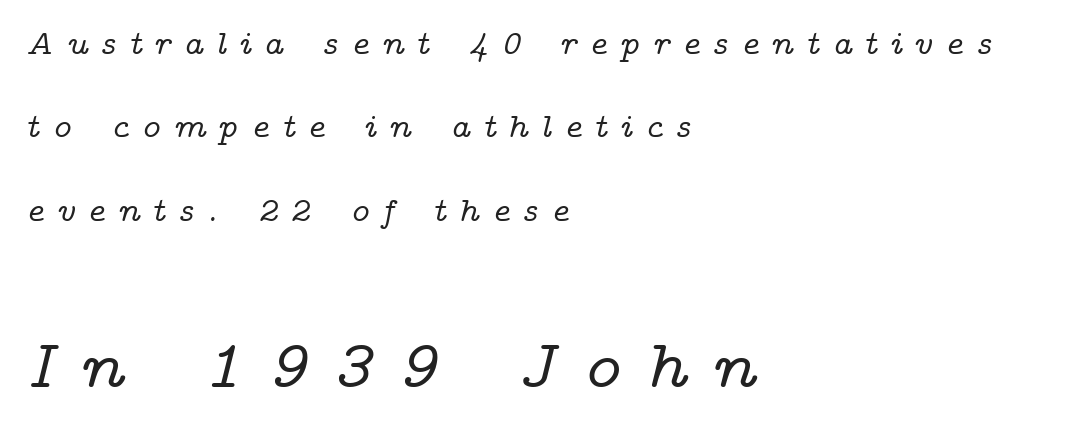
Q: Is the text italic (slanted)? A: Yes, it leans right by about 14 degrees.
Q: Is the typeface a serif or a sans-serif typeface? A: Serif.
Q: Is the text underlined? A: No.
Q: How is the paragraph aligned? A: Left-aligned.
Q: Is the spacing between letters normal or unusually wide? A: Unusually wide.
Q: Is the spacing between lines tight, normal or loose? A: Loose.
Q: Which block of text is set in a larger size, the first (top) or the second (bottom)? A: The second (bottom) one.
Q: Width (condensed, normal, or wide)? A: Wide.
Q: Stroke contrast? A: Low.
Q: x-height? A: Medium.
Q: Monospaced? A: No.
